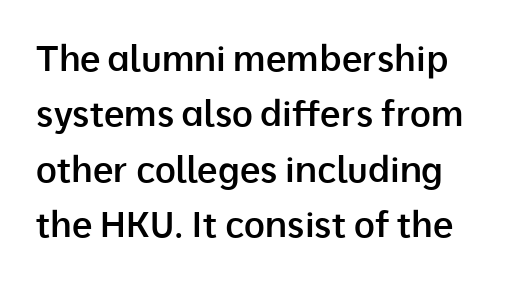
The image shows 36 px semibold sans-serif type, upright; set normal line spacing (1.54x), normal letter spacing, not underlined; low stroke contrast and a medium x-height.
